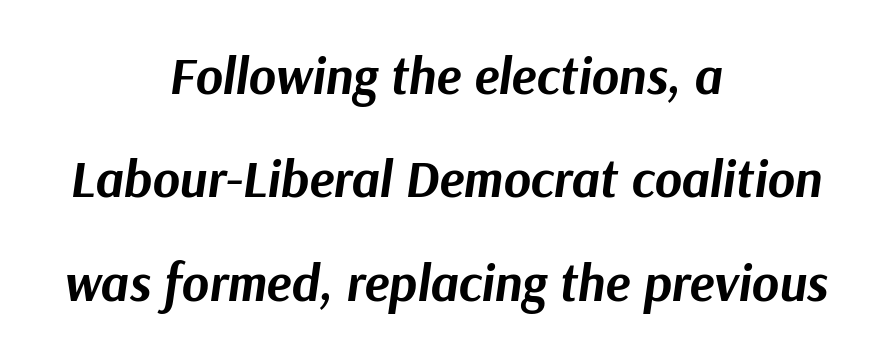
The image shows 52 px bold type, italic (leaning right); set centered, loose line spacing (1.99x), normal letter spacing, not underlined; medium stroke contrast and a medium x-height.
